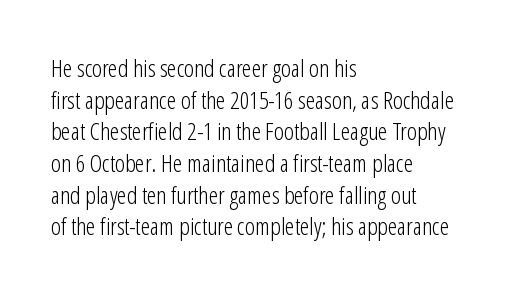
{"italic": "no", "bold": "no", "underline": "no", "align": "left", "line_spacing": "normal", "line_spacing_ratio": 1.32, "letter_spacing": "normal", "letter_spacing_em": 0.0, "glyph_px": 24}
